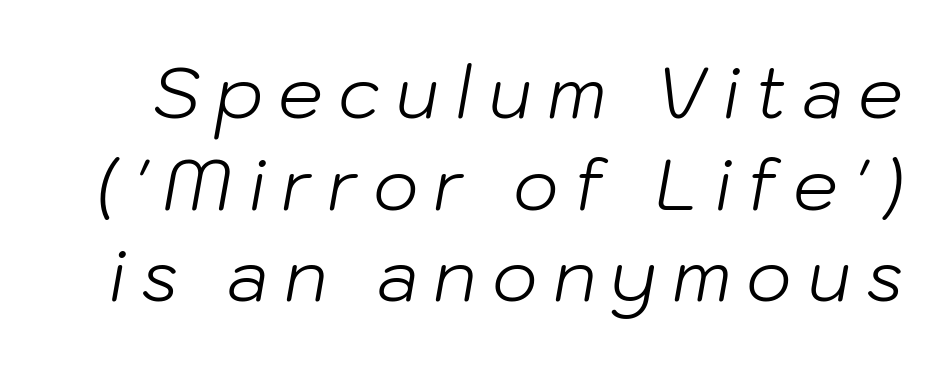
The image shows 71 px light type, italic (leaning right); set normal line spacing (1.29x), unusually wide letter spacing (+0.21 em), not underlined; low stroke contrast and a medium x-height.
